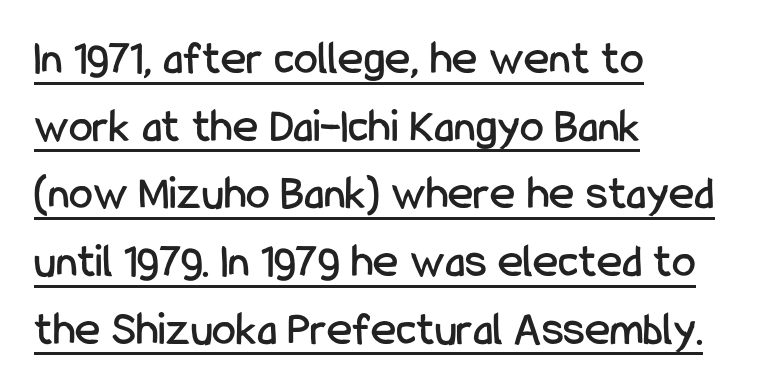
Q: Is the text italic (slanted)? A: No, it is upright.
Q: Is the typeface a serif or a sans-serif typeface? A: Sans-serif.
Q: Is the text underlined? A: Yes.
Q: How is the paragraph aligned? A: Left-aligned.
Q: Is the spacing between letters normal or unusually wide? A: Normal.
Q: Is the spacing between lines tight, normal or loose? A: Normal.
Q: Width (condensed, normal, or wide)? A: Condensed.
Q: Stroke contrast? A: Low.
Q: x-height? A: Medium.
Q: Monospaced? A: No.
